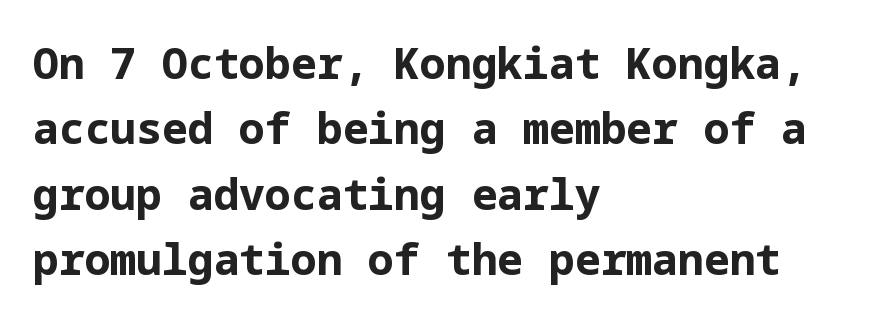
Q: Is the text bold? A: Yes.
Q: Is the text italic (slanted)? A: No, it is upright.
Q: Is the typeface a serif or a sans-serif typeface? A: Sans-serif.
Q: Is the text underlined? A: No.
Q: How is the paragraph aligned? A: Left-aligned.
Q: Is the spacing between letters normal or unusually wide? A: Normal.
Q: Is the spacing between lines tight, normal or loose? A: Normal.
Q: Width (condensed, normal, or wide)? A: Normal.
Q: Stroke contrast? A: Low.
Q: x-height? A: Medium.
